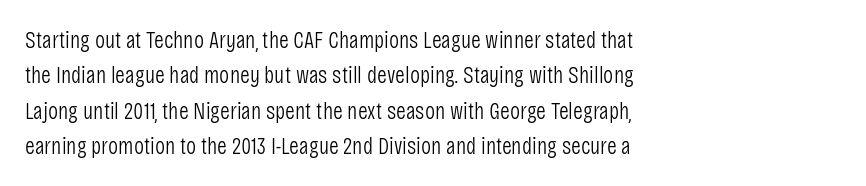
Q: Is the text bold? A: No.
Q: Is the text italic (slanted)? A: No, it is upright.
Q: Is the text underlined? A: No.
Q: How is the paragraph aligned? A: Left-aligned.
Q: Is the spacing between letters normal or unusually wide? A: Normal.
Q: Is the spacing between lines tight, normal or loose? A: Normal.
